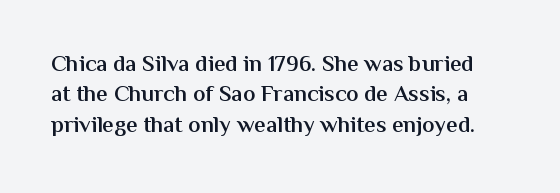
{"italic": "no", "bold": "semi", "underline": "no", "line_spacing": "normal", "line_spacing_ratio": 1.32, "letter_spacing": "normal", "letter_spacing_em": 0.0, "glyph_px": 23}
